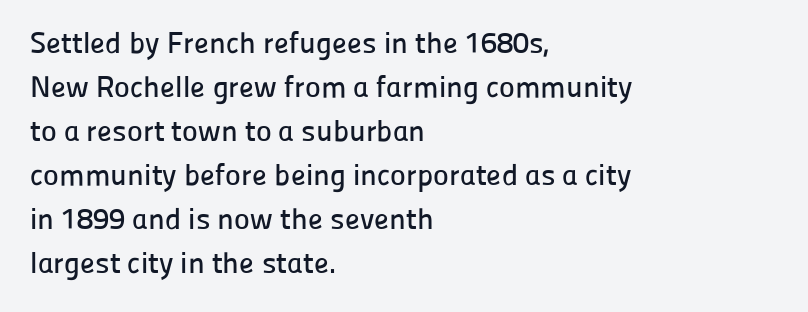
The zone under the glyphs is completely vacant. Nothing unusual about the tracking: characters are spaced as the font intends. Regular leading. Each letter keeps its own natural width here, so spacing adapts to shape.
